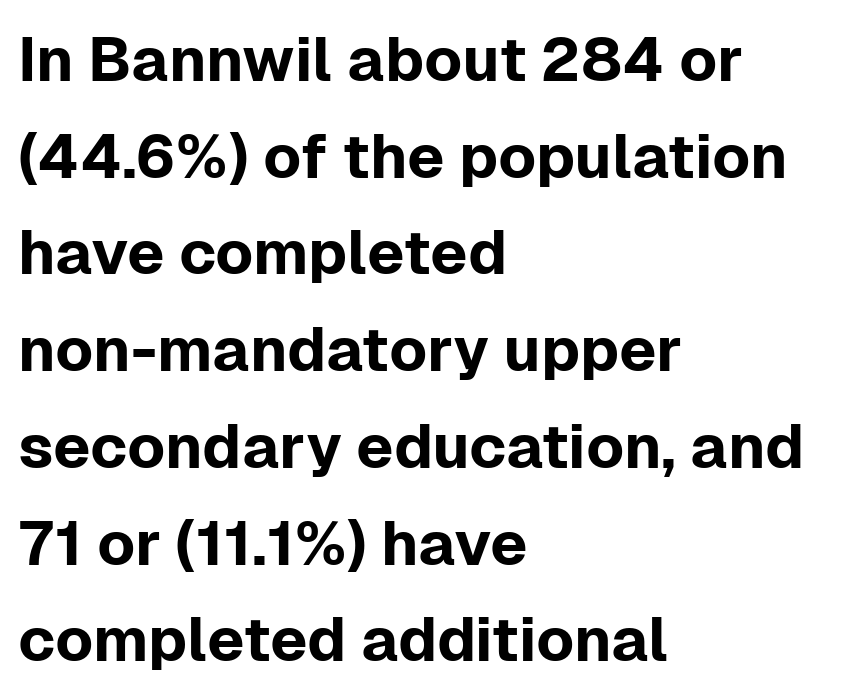
{"serif": "no", "italic": "no", "width": "normal", "stroke_contrast": "low", "x_height": "medium", "monospaced": "no", "underline": "no", "align": "left", "line_spacing": "normal", "line_spacing_ratio": 1.56, "letter_spacing": "normal", "letter_spacing_em": 0.0, "glyph_px": 62}
